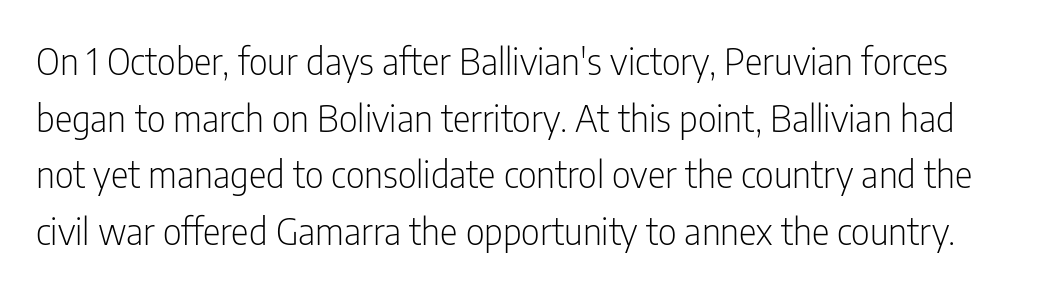
In terms of letterform style, serifs are entirely absent. The specimen reads as upright at a glance. The passage shown has conventional tracking throughout. The face looks like a standard text weight, possibly lighter. This block has exactly the height ordinary leading produces.
